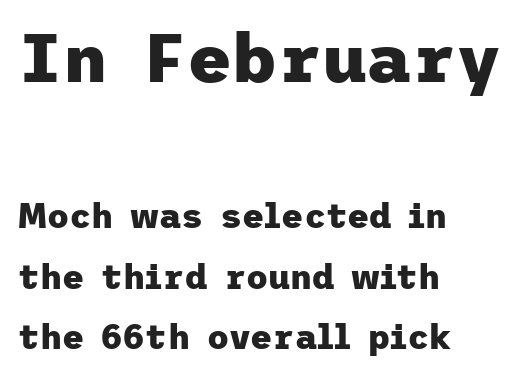
The image shows 69 px heavy sans-serif type, upright; set left-aligned, line spacing 1.78x, normal letter spacing, not underlined; the first (top) block is 2.03x larger; low stroke contrast and a medium x-height.
